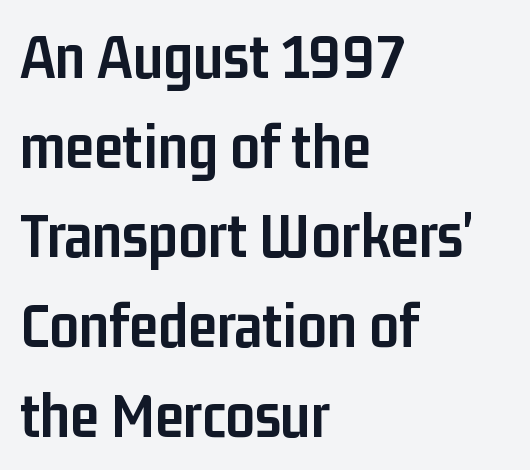
{"serif": "no", "italic": "no", "bold": "yes", "weight": "semibold", "width": "condensed", "stroke_contrast": "low", "x_height": "medium", "monospaced": "no", "underline": "no", "align": "left", "line_spacing": "normal", "line_spacing_ratio": 1.38, "letter_spacing": "normal", "letter_spacing_em": 0.0, "glyph_px": 65}
